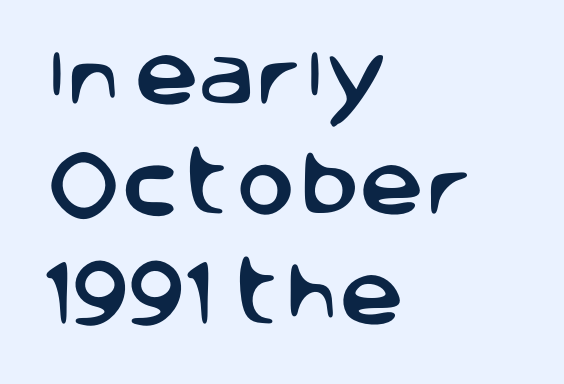
Quick note: underline off. The gaps between neighbouring characters are ordinary and unremarkable. If you drew a line through each stem, it would be perfectly vertical. These lines stack with their left ends in a neat column.
